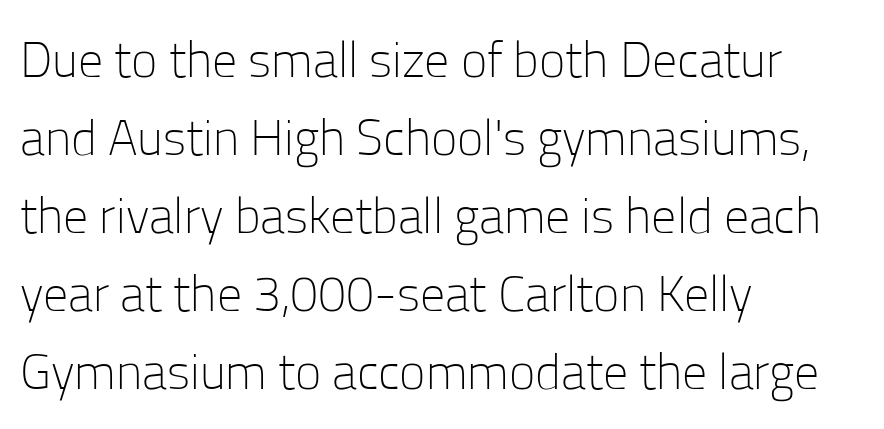
Q: Is the text bold? A: No.
Q: Is the text italic (slanted)? A: No, it is upright.
Q: Is the typeface a serif or a sans-serif typeface? A: Sans-serif.
Q: Is the text underlined? A: No.
Q: How is the paragraph aligned? A: Left-aligned.
Q: Is the spacing between letters normal or unusually wide? A: Normal.
Q: Is the spacing between lines tight, normal or loose? A: Normal.
Q: Width (condensed, normal, or wide)? A: Normal.
Q: Stroke contrast? A: Low.
Q: x-height? A: Medium.
Q: Monospaced? A: No.
